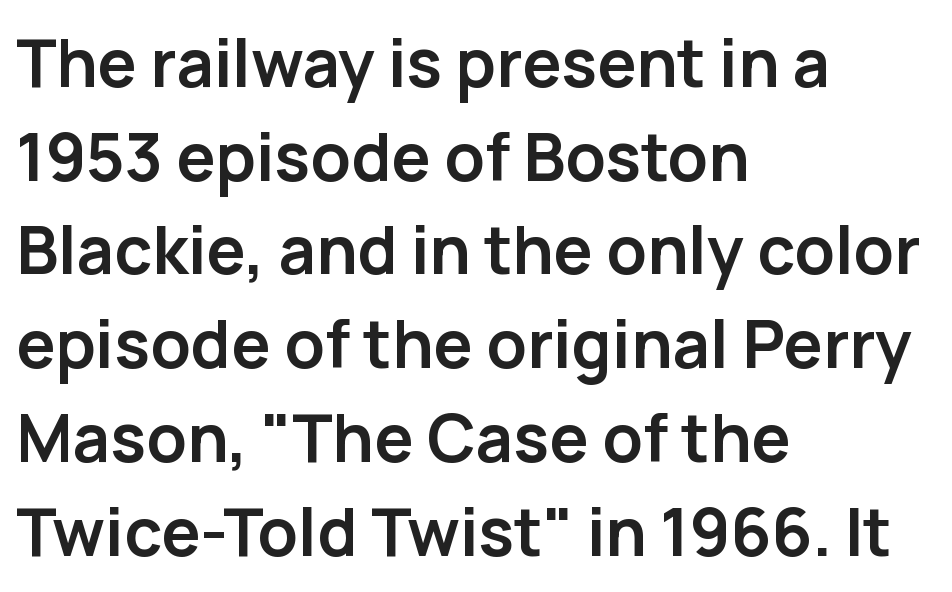
The image shows 66 px semibold sans-serif type, upright; set left-aligned, normal line spacing (1.42x), normal letter spacing, not underlined; low stroke contrast and a medium x-height.
